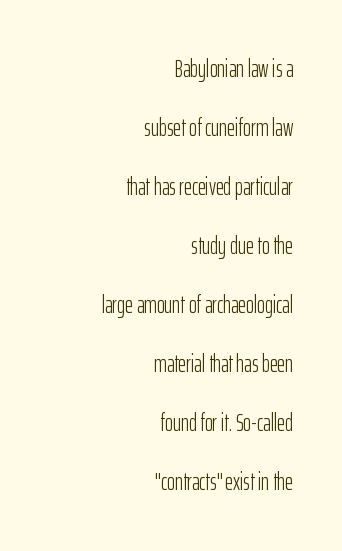
Q: Is the text bold? A: No.
Q: Is the text italic (slanted)? A: No, it is upright.
Q: Is the text underlined? A: No.
Q: How is the paragraph aligned? A: Right-aligned.
Q: Is the spacing between letters normal or unusually wide? A: Normal.
Q: Is the spacing between lines tight, normal or loose? A: Loose.
